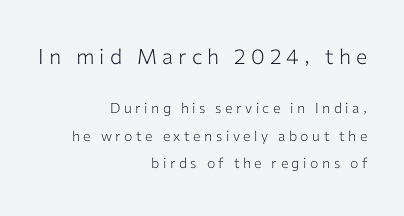
Q: Is the text bold? A: No.
Q: Is the text italic (slanted)? A: No, it is upright.
Q: Is the text underlined? A: No.
Q: How is the paragraph aligned? A: Right-aligned.
Q: Is the spacing between letters normal or unusually wide? A: Unusually wide.
Q: Is the spacing between lines tight, normal or loose? A: Loose.
Q: Which block of text is set in a larger size, the first (top) or the second (bottom)? A: The first (top) one.
